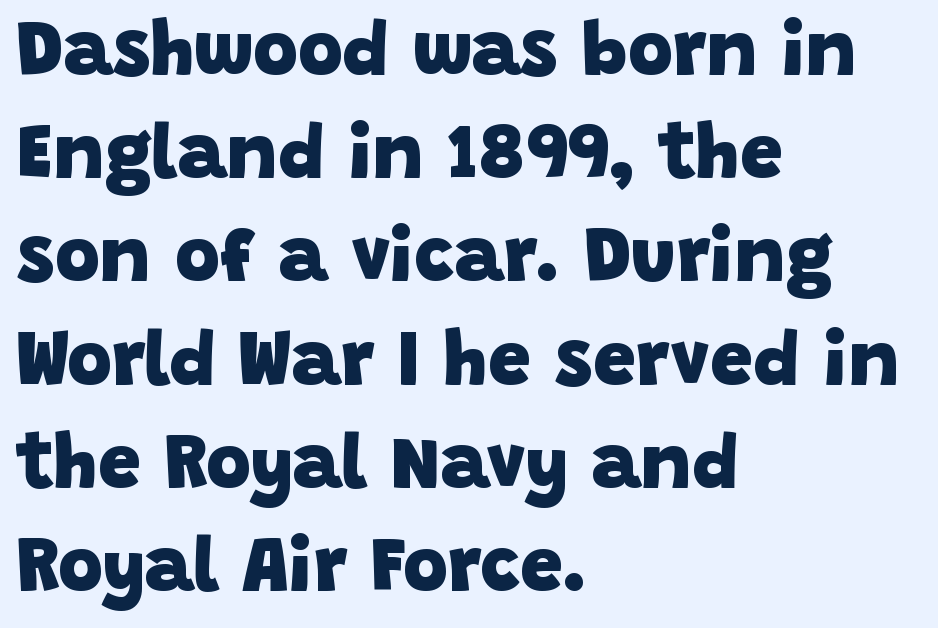
{"serif": "no", "bold": "yes", "weight": "heavy", "width": "normal", "stroke_contrast": "low", "x_height": "large", "monospaced": "no", "underline": "no", "align": "left", "line_spacing": "normal", "line_spacing_ratio": 1.34, "letter_spacing": "normal", "letter_spacing_em": 0.0, "glyph_px": 77}
